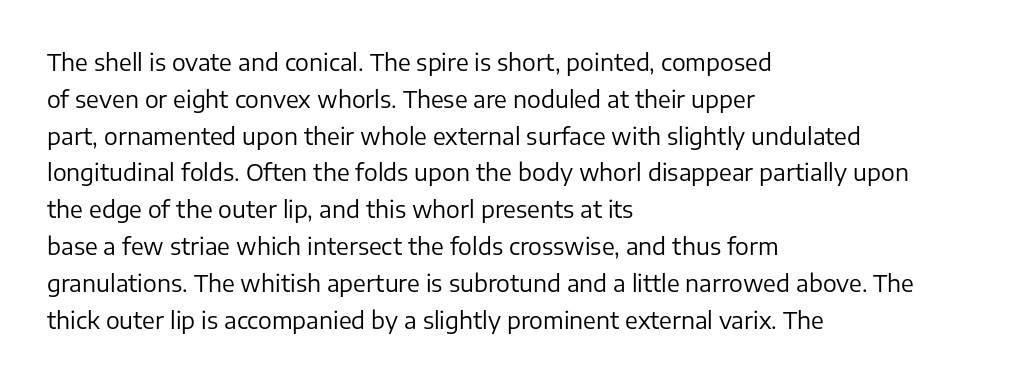
The rendering uses a moderate line-height, typical for paragraphs. The cut favours lightness, reaching ordinary text weight at its darkest. This is roman type, the default non-slanted kind. A student would call this left alignment; a typographer would say flush left, rag right. Honestly, there is no underline to notice here at all. The letterforms sit shoulder to shoulder at normal distance.
